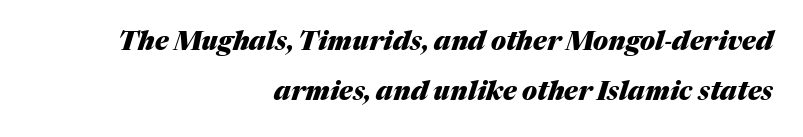
{"italic": "yes", "lean": "right", "slant_degrees": 17, "bold": "yes", "underline": "no", "align": "right", "line_spacing": "loose", "line_spacing_ratio": 1.91, "letter_spacing": "normal", "letter_spacing_em": 0.0, "glyph_px": 26}
